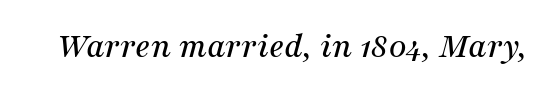
The image shows 36 px serif type, italic (leaning right); set normal letter spacing, not underlined; medium stroke contrast and a medium x-height.
